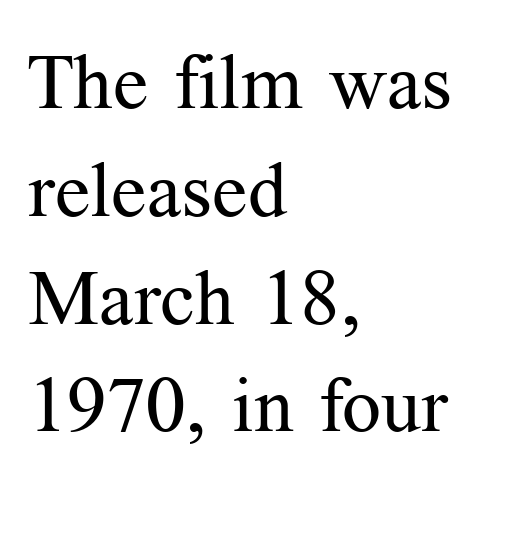
The face used here is rendered with its standard letterfit. Horizontally, the lines are justified to the leading edge only. The designer left line spacing at the default. Each letter keeps its own natural width here, so spacing adapts to shape.
